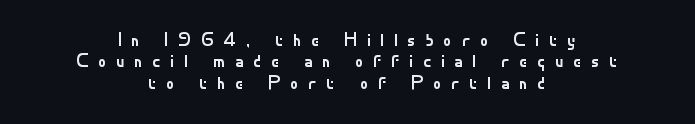
Q: Is the text bold? A: No.
Q: Is the text italic (slanted)? A: No, it is upright.
Q: Is the text underlined? A: No.
Q: How is the paragraph aligned? A: Centered.
Q: Is the spacing between letters normal or unusually wide? A: Unusually wide.
Q: Is the spacing between lines tight, normal or loose? A: Tight.
